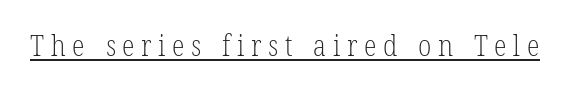
The image shows 29 px light, condensed serif type; set unusually wide letter spacing (+0.23 em), underlined; low stroke contrast and a medium x-height.
